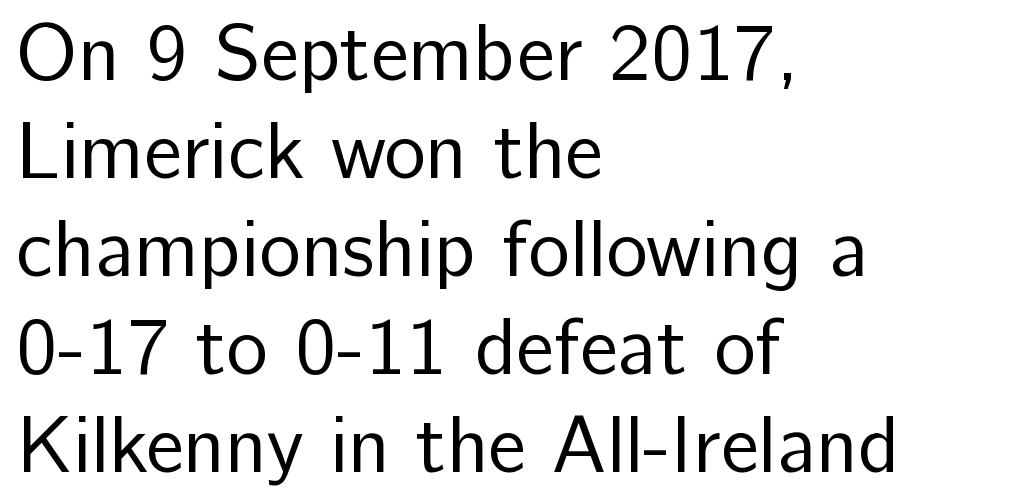
{"serif": "no", "italic": "no", "bold": "no", "weight": "regular", "width": "normal", "stroke_contrast": "low", "x_height": "medium", "monospaced": "no", "underline": "no", "align": "left", "line_spacing_ratio": 1.24, "letter_spacing": "normal", "letter_spacing_em": 0.0, "glyph_px": 79}
